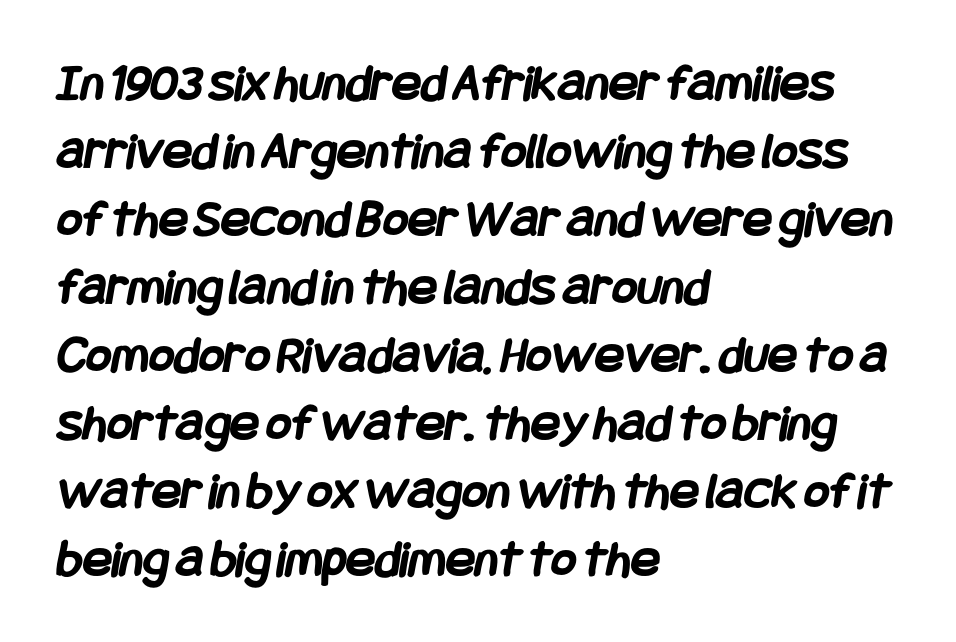
Q: Is the text bold? A: Yes.
Q: Is the typeface a serif or a sans-serif typeface? A: Sans-serif.
Q: Is the text underlined? A: No.
Q: How is the paragraph aligned? A: Left-aligned.
Q: Is the spacing between letters normal or unusually wide? A: Normal.
Q: Is the spacing between lines tight, normal or loose? A: Normal.
Q: Width (condensed, normal, or wide)? A: Condensed.
Q: Stroke contrast? A: Low.
Q: x-height? A: Large.
